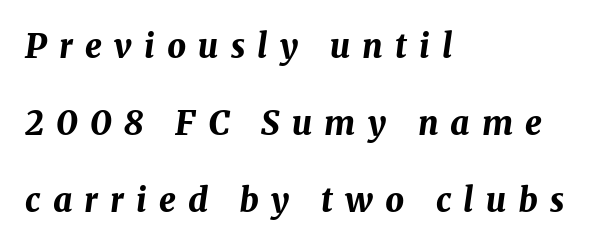
Q: Is the text bold? A: Yes.
Q: Is the text italic (slanted)? A: Yes, it leans right by about 8 degrees.
Q: Is the text underlined? A: No.
Q: How is the paragraph aligned? A: Left-aligned.
Q: Is the spacing between letters normal or unusually wide? A: Unusually wide.
Q: Is the spacing between lines tight, normal or loose? A: Loose.
Q: Width (condensed, normal, or wide)? A: Normal.
Q: Stroke contrast? A: Medium.
Q: x-height? A: Medium.
Q: Monospaced? A: No.
